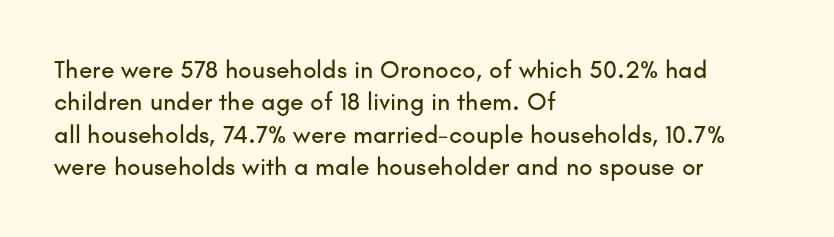
Q: Is the text italic (slanted)? A: No, it is upright.
Q: Is the text underlined? A: No.
Q: How is the paragraph aligned? A: Left-aligned.
Q: Is the spacing between letters normal or unusually wide? A: Normal.
Q: Is the spacing between lines tight, normal or loose? A: Normal.
